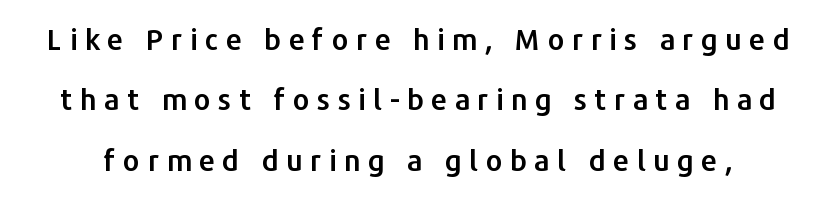
Posture: vertical. Airy leading. A typesetter would label this face a sans. The horizontal fit of the characters is loose and conspicuously gappy. Proportional: the letters do not fall into vertical columns.
